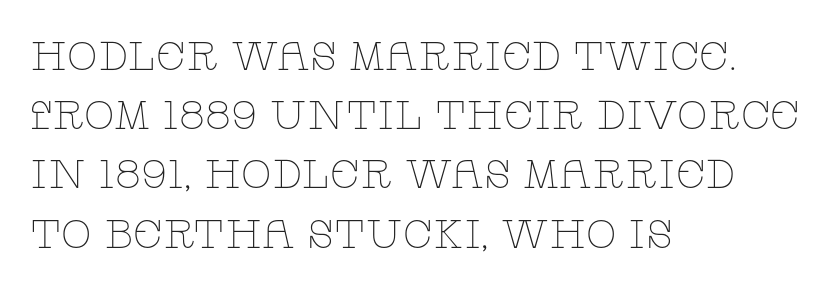
The image shows 40 px thin, wide serif type, upright; set left-aligned, normal line spacing (1.48x), normal letter spacing, not underlined; low stroke contrast and a large x-height.
